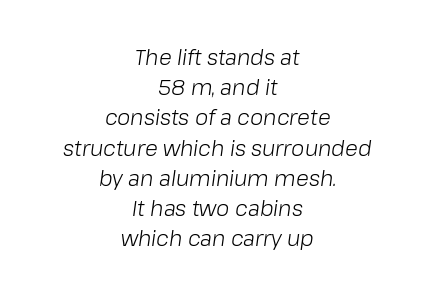
The image shows 21 px text type, italic (leaning right); set centered, normal line spacing (1.44x), normal letter spacing, not underlined.
